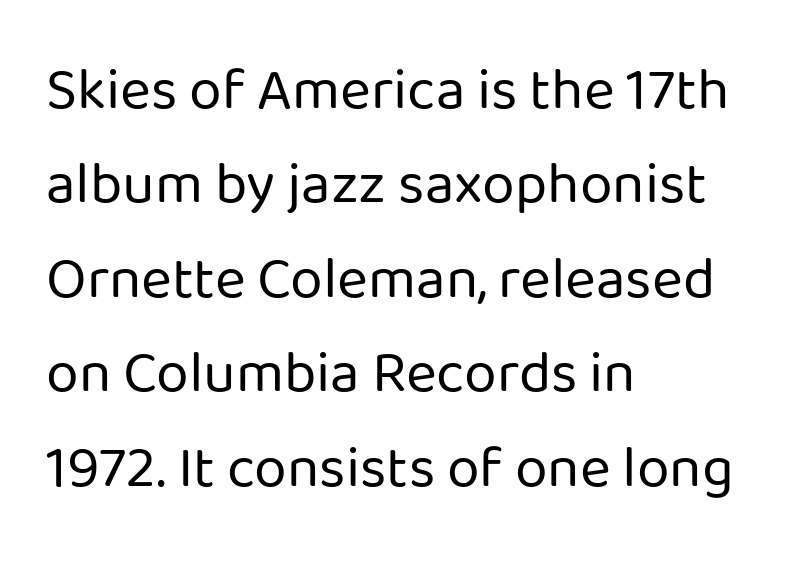
The image shows 59 px regular-weight sans-serif type, upright; set left-aligned, normal line spacing (1.6x), normal letter spacing, not underlined; low stroke contrast and a medium x-height.
